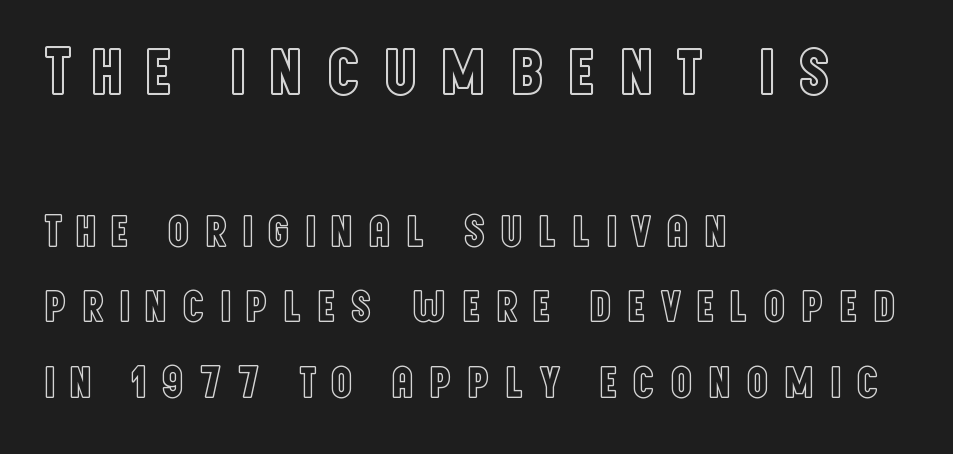
Q: Is the text italic (slanted)? A: No, it is upright.
Q: Is the text underlined? A: No.
Q: How is the paragraph aligned? A: Left-aligned.
Q: Is the spacing between letters normal or unusually wide? A: Unusually wide.
Q: Is the spacing between lines tight, normal or loose? A: Normal.
Q: Which block of text is set in a larger size, the first (top) or the second (bottom)? A: The first (top) one.
Q: Width (condensed, normal, or wide)? A: Condensed.
Q: x-height? A: Large.
Q: Monospaced? A: No.
